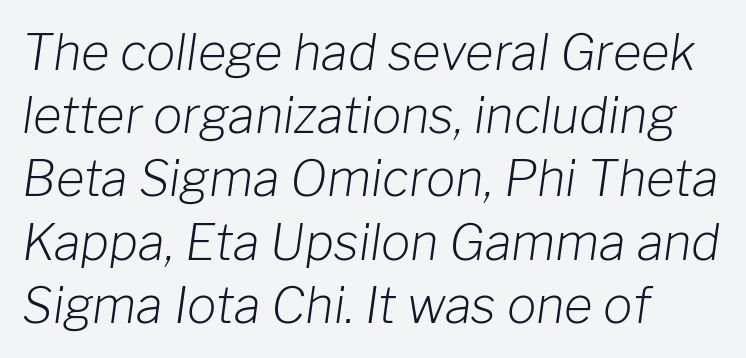
The image shows 49 px light type, italic (leaning right); set left-aligned, normal line spacing (1.29x), normal letter spacing, not underlined; low stroke contrast and a medium x-height.
